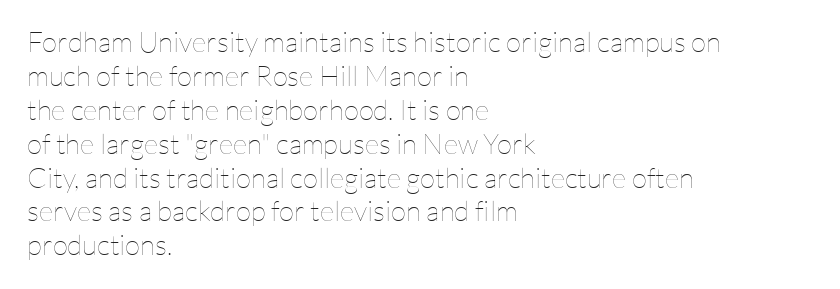
Q: Is the text bold? A: No.
Q: Is the text italic (slanted)? A: No, it is upright.
Q: Is the text underlined? A: No.
Q: How is the paragraph aligned? A: Left-aligned.
Q: Is the spacing between letters normal or unusually wide? A: Normal.
Q: Width (condensed, normal, or wide)? A: Normal.
Q: Stroke contrast? A: Low.
Q: x-height? A: Medium.
Q: Monospaced? A: No.
